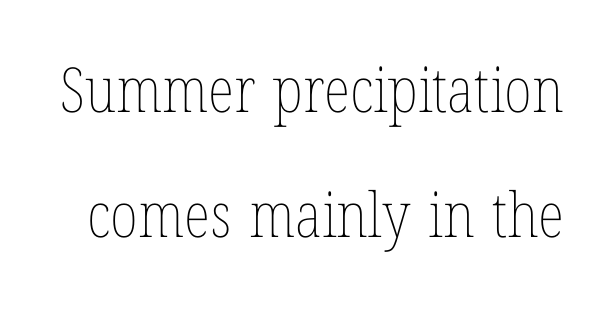
The image shows 62 px thin, condensed type, upright; set loose line spacing (2.02x), normal letter spacing, not underlined; low stroke contrast and a medium x-height.
